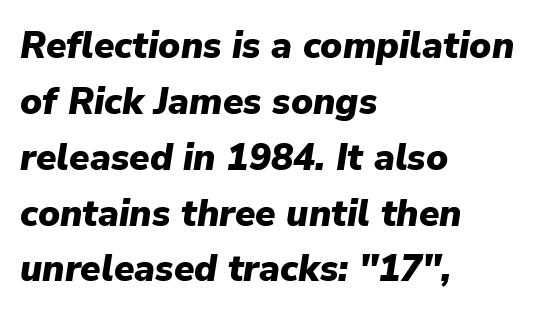
Q: Is the text bold? A: Yes.
Q: Is the text italic (slanted)? A: Yes, it leans right by about 9 degrees.
Q: Is the text underlined? A: No.
Q: How is the paragraph aligned? A: Left-aligned.
Q: Is the spacing between letters normal or unusually wide? A: Normal.
Q: Is the spacing between lines tight, normal or loose? A: Normal.
Q: Width (condensed, normal, or wide)? A: Normal.
Q: Stroke contrast? A: Low.
Q: x-height? A: Medium.
Q: Monospaced? A: No.
